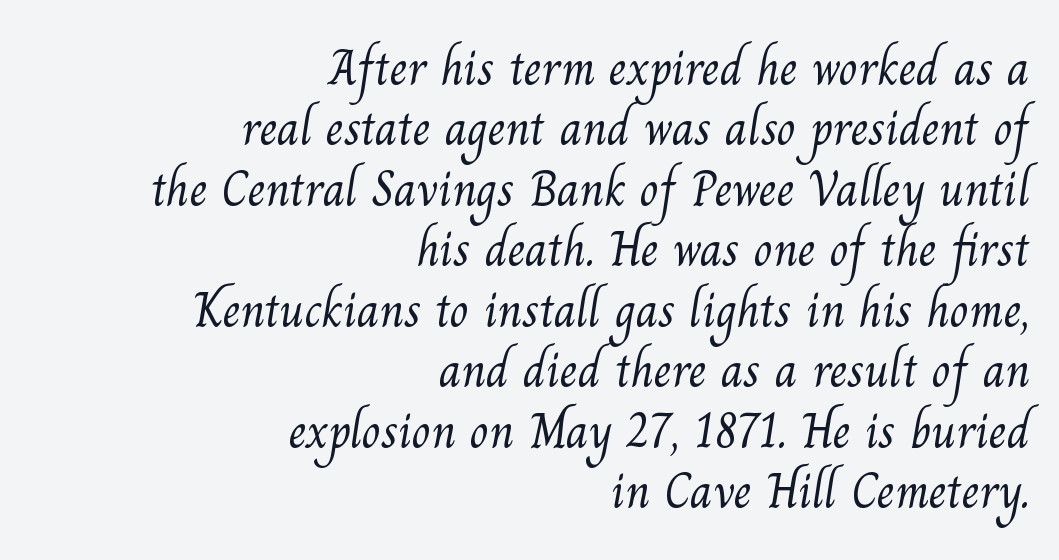
{"serif": "yes", "bold": "no", "weight": "light", "width": "normal", "stroke_contrast": "medium", "x_height": "small", "monospaced": "no", "underline": "no", "align": "right", "line_spacing_ratio": 1.21, "letter_spacing": "normal", "letter_spacing_em": 0.0, "glyph_px": 50}
